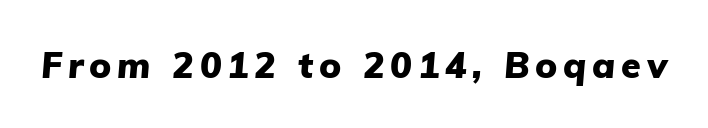
A bare baseline throughout the passage. Rendered with sloped, italic letterforms. This sample has the flowing, uneven cadence of proportional lettering. Thick stems and heavy bowls — unmistakably bold.
